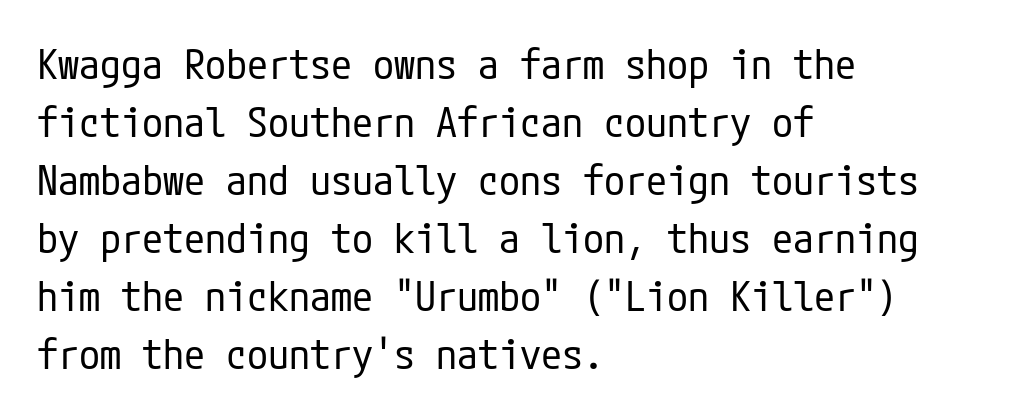
Q: Is the text bold? A: No.
Q: Is the text italic (slanted)? A: No, it is upright.
Q: Is the typeface a serif or a sans-serif typeface? A: Sans-serif.
Q: Is the text underlined? A: No.
Q: How is the paragraph aligned? A: Left-aligned.
Q: Is the spacing between letters normal or unusually wide? A: Normal.
Q: Is the spacing between lines tight, normal or loose? A: Normal.
Q: Width (condensed, normal, or wide)? A: Condensed.
Q: Stroke contrast? A: Low.
Q: x-height? A: Medium.
